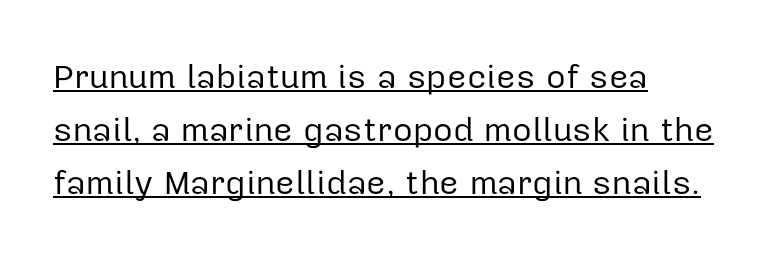
Italic: no, the glyphs are upright roman. Grotesque or geometric, the face here clearly has no serifs. Decoration check: the copy is underlined. In CSS terms this would be text-align: left. These lines are rendered in a variable-pitch font.
